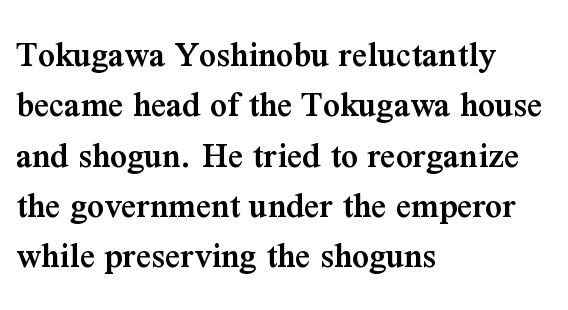
{"serif": "yes", "italic": "no", "bold": "semi", "weight": "semibold", "width": "normal", "stroke_contrast": "medium", "x_height": "medium", "monospaced": "no", "underline": "no", "align": "left", "line_spacing": "normal", "line_spacing_ratio": 1.36, "letter_spacing": "normal", "letter_spacing_em": 0.0, "glyph_px": 37}
